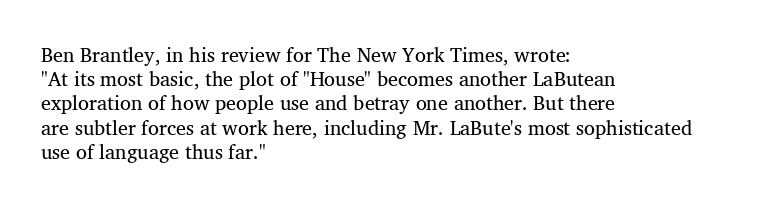
{"italic": "no", "bold": "no", "underline": "no", "align": "left", "line_spacing_ratio": 1.21, "letter_spacing": "normal", "letter_spacing_em": 0.0, "glyph_px": 20}
